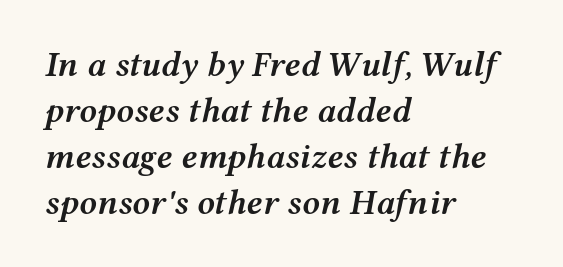
{"italic": "yes", "lean": "right", "slant_degrees": 12, "bold": "semi", "weight": "semibold", "width": "wide", "stroke_contrast": "medium", "x_height": "medium", "monospaced": "no", "underline": "no", "align": "left", "line_spacing": "normal", "line_spacing_ratio": 1.31, "letter_spacing": "normal", "letter_spacing_em": 0.0, "glyph_px": 35}
